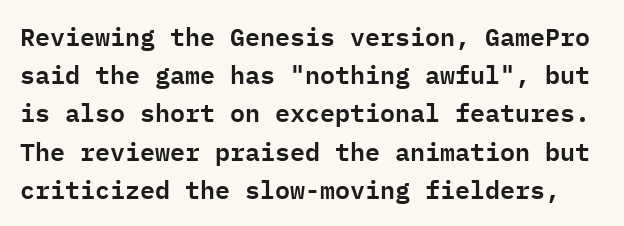
The image shows 25 px text type, upright; set normal line spacing (1.53x), normal letter spacing, not underlined.
